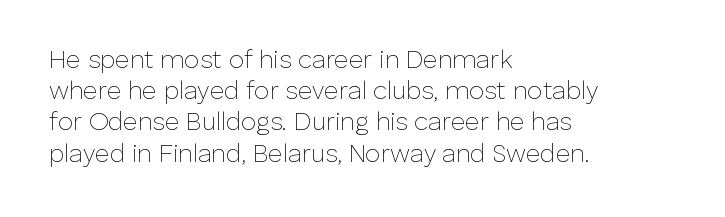
{"italic": "no", "bold": "no", "underline": "no", "align": "left", "line_spacing": "normal", "line_spacing_ratio": 1.25, "letter_spacing": "normal", "letter_spacing_em": 0.0, "glyph_px": 25}
